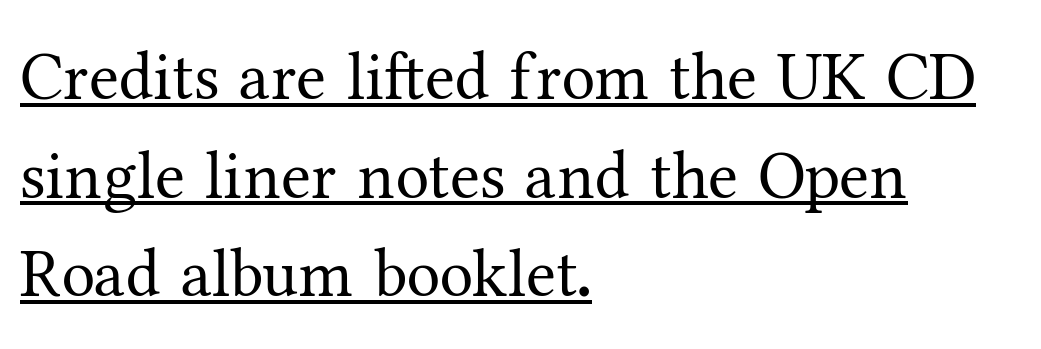
Q: Is the text bold? A: No.
Q: Is the text italic (slanted)? A: No, it is upright.
Q: Is the typeface a serif or a sans-serif typeface? A: Serif.
Q: Is the text underlined? A: Yes.
Q: How is the paragraph aligned? A: Left-aligned.
Q: Is the spacing between letters normal or unusually wide? A: Normal.
Q: Is the spacing between lines tight, normal or loose? A: Normal.
Q: Width (condensed, normal, or wide)? A: Normal.
Q: Stroke contrast? A: Medium.
Q: x-height? A: Medium.
Q: Monospaced? A: No.
